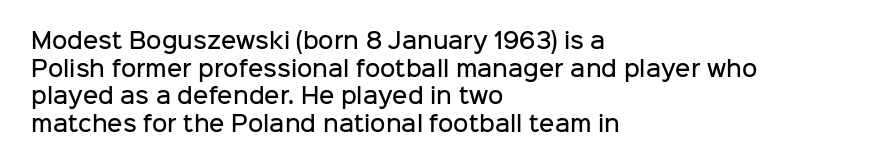
Q: Is the text bold? A: Semi-bold.
Q: Is the text italic (slanted)? A: No, it is upright.
Q: Is the text underlined? A: No.
Q: How is the paragraph aligned? A: Left-aligned.
Q: Is the spacing between letters normal or unusually wide? A: Normal.
Q: Is the spacing between lines tight, normal or loose? A: Normal.
